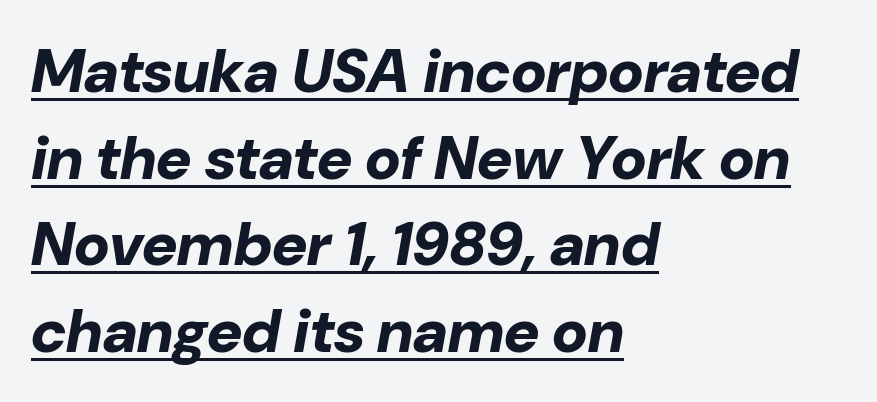
The image shows 61 px bold type, italic (leaning right); set left-aligned, normal line spacing (1.42x), normal letter spacing, underlined; low stroke contrast and a medium x-height.
